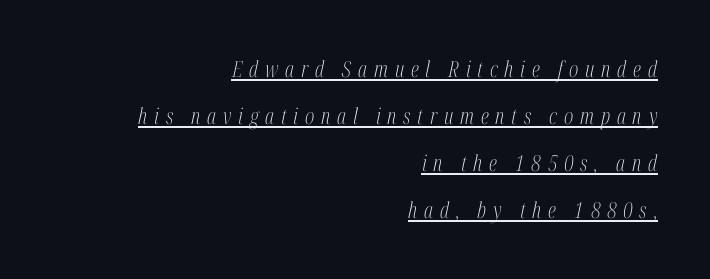
Q: Is the text bold? A: No.
Q: Is the text italic (slanted)? A: Yes, it leans right by about 12 degrees.
Q: Is the text underlined? A: Yes.
Q: How is the paragraph aligned? A: Right-aligned.
Q: Is the spacing between letters normal or unusually wide? A: Unusually wide.
Q: Is the spacing between lines tight, normal or loose? A: Loose.
